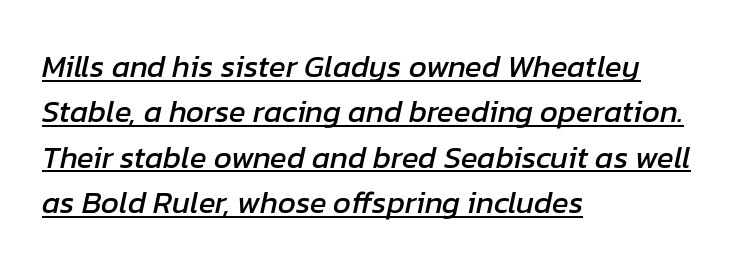
{"italic": "yes", "lean": "right", "slant_degrees": 12, "width": "normal", "stroke_contrast": "low", "x_height": "medium", "monospaced": "no", "underline": "yes", "align": "left", "line_spacing": "normal", "line_spacing_ratio": 1.46, "letter_spacing": "normal", "letter_spacing_em": 0.0, "glyph_px": 31}
